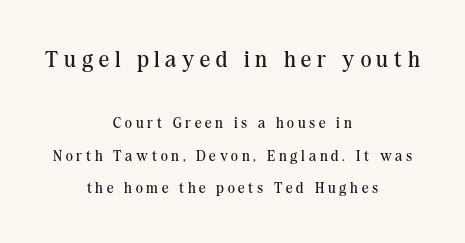
The space between consecutive lines is lavish. No letter is thick-stroked: the sample isn't bold. Where is the straight margin? There isn't one; the lines are centered. Type without underlining.
